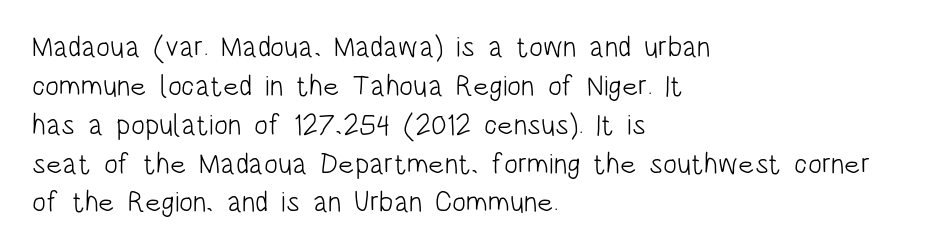
{"serif": "no", "italic": "no", "bold": "no", "weight": "light", "width": "condensed", "stroke_contrast": "low", "x_height": "large", "monospaced": "no", "underline": "no", "align": "left", "line_spacing": "normal", "line_spacing_ratio": 1.34, "letter_spacing": "normal", "letter_spacing_em": 0.0, "glyph_px": 29}
